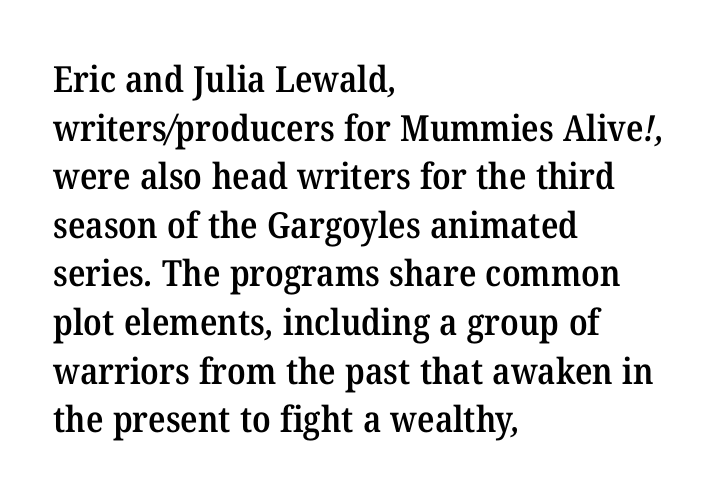
Q: Is the text bold? A: Semi-bold.
Q: Is the typeface a serif or a sans-serif typeface? A: Serif.
Q: Is the text underlined? A: No.
Q: How is the paragraph aligned? A: Left-aligned.
Q: Is the spacing between letters normal or unusually wide? A: Normal.
Q: Is the spacing between lines tight, normal or loose? A: Normal.
Q: Width (condensed, normal, or wide)? A: Normal.
Q: Stroke contrast? A: Medium.
Q: x-height? A: Medium.
Q: Monospaced? A: No.
